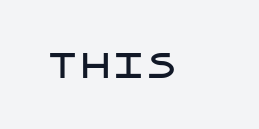
{"serif": "no", "italic": "no", "width": "normal", "stroke_contrast": "low", "x_height": "large", "underline": "no", "letter_spacing": "normal", "letter_spacing_em": 0.0, "glyph_px": 33}
